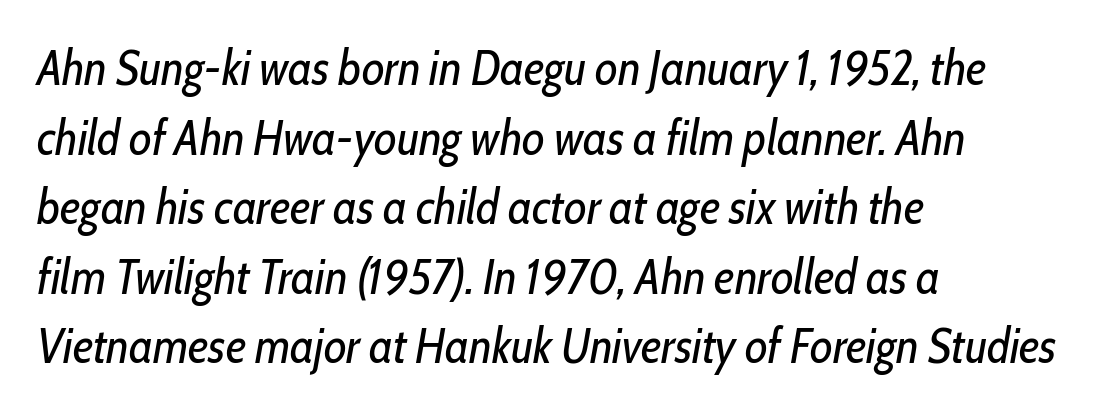
{"italic": "yes", "lean": "right", "slant_degrees": 10, "bold": "no", "weight": "regular", "width": "condensed", "stroke_contrast": "low", "x_height": "medium", "monospaced": "no", "underline": "no", "align": "left", "line_spacing": "normal", "line_spacing_ratio": 1.42, "letter_spacing": "normal", "letter_spacing_em": 0.0, "glyph_px": 49}
